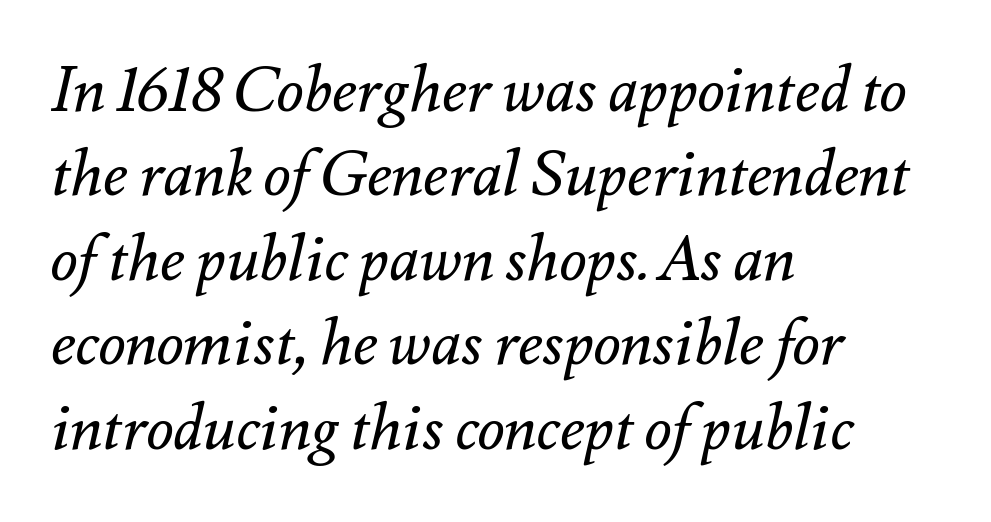
Has an underline been added? It has not. Standard letterfit; no display-style spreading of the glyphs. These lines are rendered in a variable-pitch font. In CSS terms this would be text-align: left. Tall strokes in this sample are angled rather than plumb.
